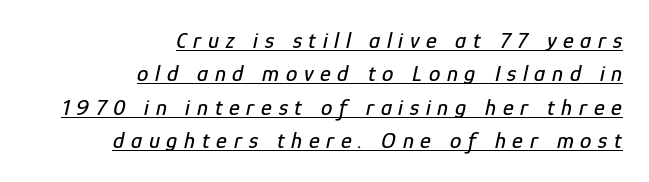
Q: Is the text italic (slanted)? A: Yes, it leans right by about 12 degrees.
Q: Is the text underlined? A: Yes.
Q: How is the paragraph aligned? A: Right-aligned.
Q: Is the spacing between letters normal or unusually wide? A: Unusually wide.
Q: Is the spacing between lines tight, normal or loose? A: Normal.
